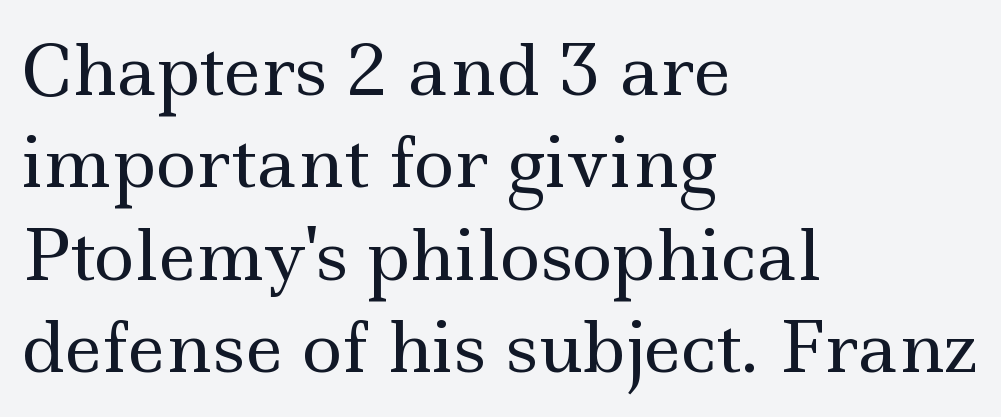
The image shows 69 px regular-weight, wide serif type, upright; set left-aligned, normal line spacing (1.34x), normal letter spacing, not underlined; a small x-height.
